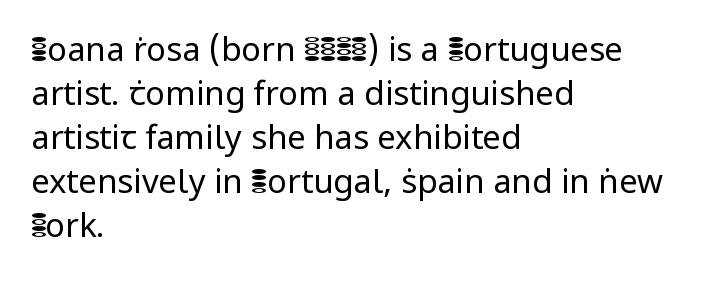
{"serif": "no", "italic": "no", "bold": "no", "weight": "regular", "width": "normal", "stroke_contrast": "low", "x_height": "medium", "monospaced": "no", "underline": "no", "align": "left", "line_spacing": "normal", "line_spacing_ratio": 1.33, "letter_spacing": "normal", "letter_spacing_em": 0.0, "glyph_px": 33}
